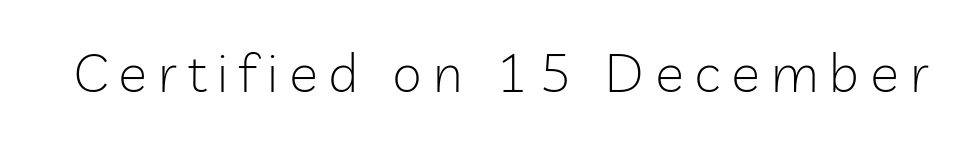
Q: Is the text bold? A: No.
Q: Is the text italic (slanted)? A: No, it is upright.
Q: Is the typeface a serif or a sans-serif typeface? A: Sans-serif.
Q: Is the text underlined? A: No.
Q: Is the spacing between letters normal or unusually wide? A: Unusually wide.
Q: Width (condensed, normal, or wide)? A: Normal.
Q: Stroke contrast? A: Low.
Q: x-height? A: Medium.
Q: Monospaced? A: No.
